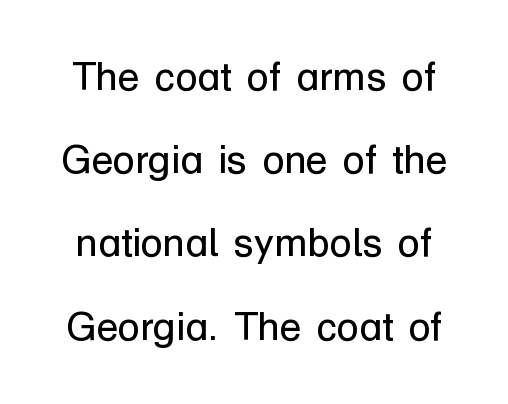
Q: Is the text bold? A: No.
Q: Is the text italic (slanted)? A: No, it is upright.
Q: Is the typeface a serif or a sans-serif typeface? A: Sans-serif.
Q: Is the text underlined? A: No.
Q: Is the spacing between letters normal or unusually wide? A: Normal.
Q: Is the spacing between lines tight, normal or loose? A: Loose.
Q: Width (condensed, normal, or wide)? A: Normal.
Q: Stroke contrast? A: Low.
Q: x-height? A: Medium.
Q: Monospaced? A: No.
